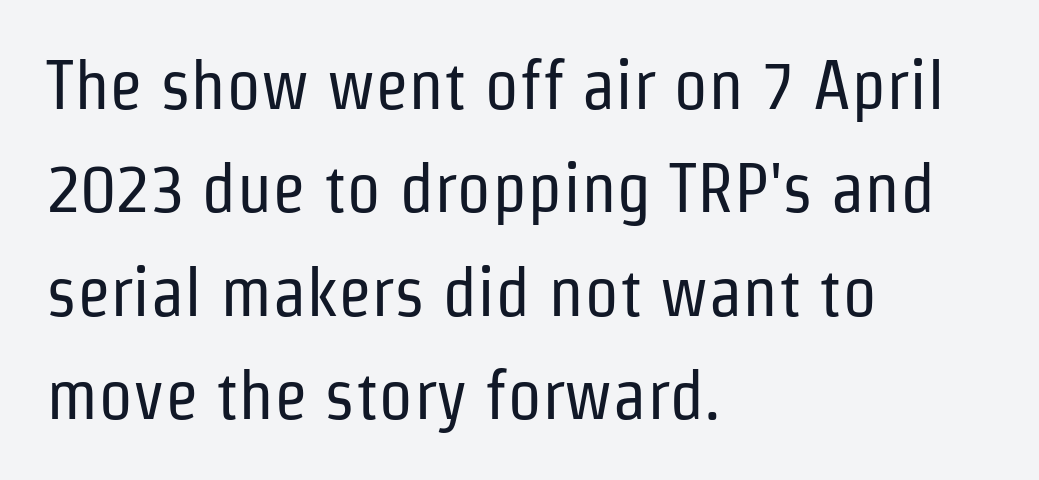
{"serif": "no", "italic": "no", "bold": "no", "weight": "regular", "width": "condensed", "stroke_contrast": "low", "x_height": "medium", "monospaced": "no", "underline": "no", "align": "left", "line_spacing": "normal", "line_spacing_ratio": 1.5, "letter_spacing": "normal", "letter_spacing_em": 0.0, "glyph_px": 69}
